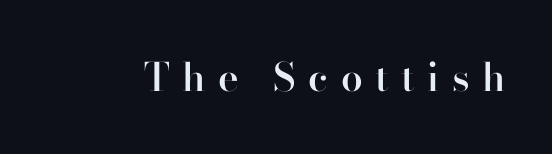
{"serif": "yes", "italic": "no", "bold": "semi", "weight": "semibold", "width": "normal", "stroke_contrast": "high", "x_height": "small", "monospaced": "no", "underline": "no", "letter_spacing": "wide", "letter_spacing_em": 0.32, "glyph_px": 39}
